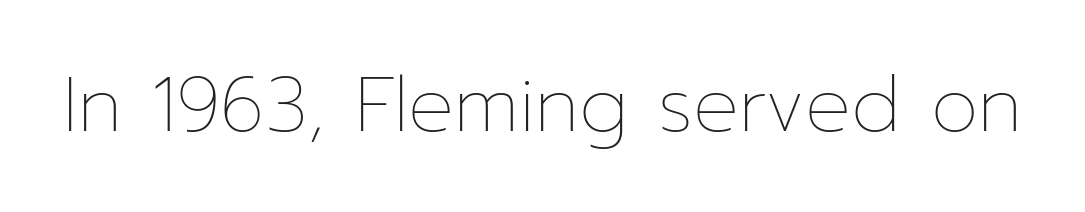
Ordinary non-slanted type is in use. Stroke mass is kept to a normal reading level or below. The face used here is proportionally spaced, like ordinary book or web type. The rendering keeps characters at their native spacing.
